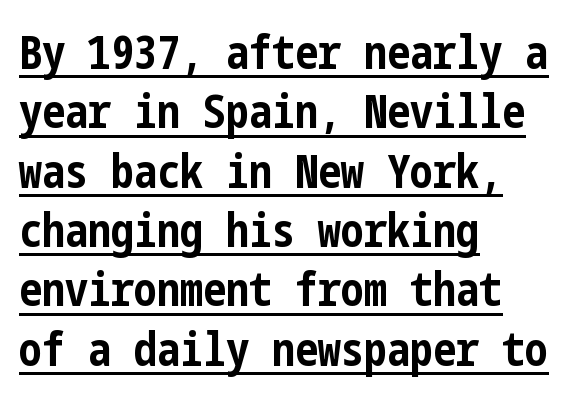
The image shows 46 px bold, condensed sans-serif type, upright; set left-aligned, normal line spacing (1.29x), normal letter spacing, underlined; low stroke contrast and a medium x-height.
